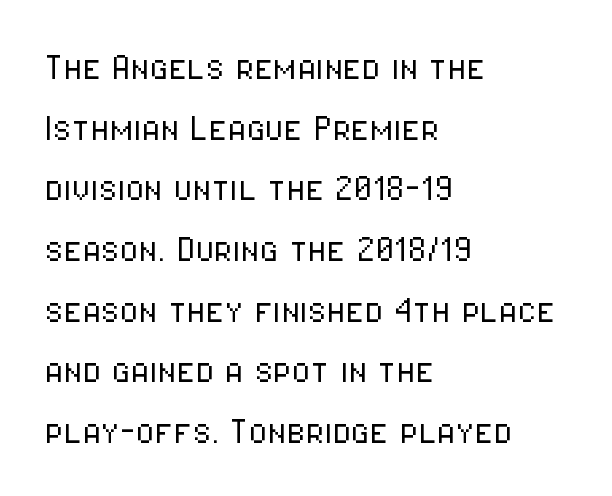
The image shows 43 px light, condensed sans-serif type, upright; set left-aligned, normal line spacing (1.41x), normal letter spacing, not underlined; low stroke contrast and a medium x-height.
